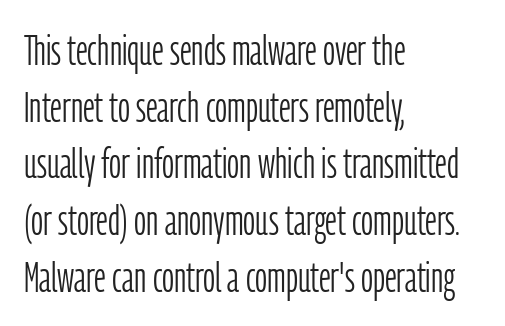
{"serif": "no", "italic": "no", "bold": "no", "weight": "light", "width": "condensed", "stroke_contrast": "low", "x_height": "medium", "monospaced": "no", "underline": "no", "align": "left", "line_spacing": "normal", "line_spacing_ratio": 1.35, "letter_spacing": "normal", "letter_spacing_em": 0.0, "glyph_px": 42}
